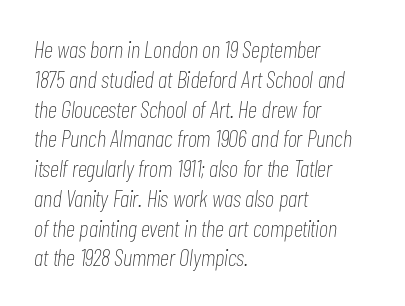
Q: Is the text bold? A: No.
Q: Is the text italic (slanted)? A: Yes, it leans right by about 7 degrees.
Q: Is the text underlined? A: No.
Q: How is the paragraph aligned? A: Left-aligned.
Q: Is the spacing between letters normal or unusually wide? A: Normal.
